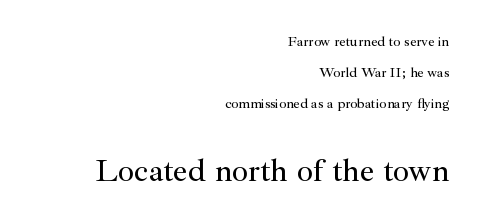
How would I describe the line gaps? Wide and relaxed. You can tell from the footed stems that serif type was used. Size contrast runs from small at the top to large at the bottom. Vertical strokes here are truly vertical.
